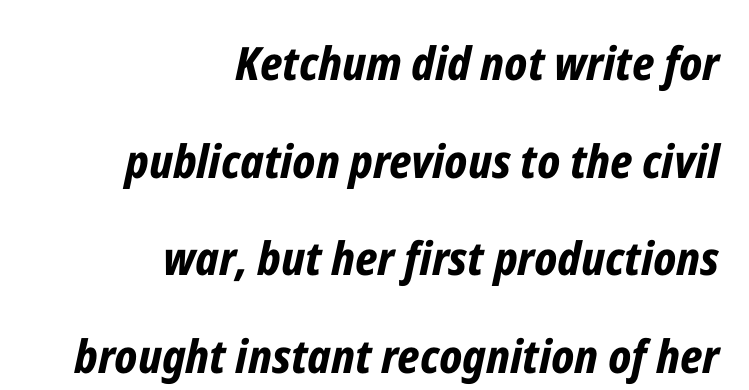
{"italic": "yes", "lean": "right", "slant_degrees": 12, "bold": "yes", "weight": "bold", "width": "condensed", "stroke_contrast": "low", "x_height": "medium", "monospaced": "no", "underline": "no", "align": "right", "line_spacing": "loose", "line_spacing_ratio": 2.12, "letter_spacing": "normal", "letter_spacing_em": 0.0, "glyph_px": 46}
